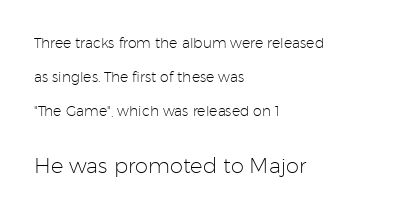
Q: Is the text bold? A: No.
Q: Is the text italic (slanted)? A: No, it is upright.
Q: Is the text underlined? A: No.
Q: How is the paragraph aligned? A: Left-aligned.
Q: Is the spacing between letters normal or unusually wide? A: Normal.
Q: Is the spacing between lines tight, normal or loose? A: Loose.
Q: Which block of text is set in a larger size, the first (top) or the second (bottom)? A: The second (bottom) one.
